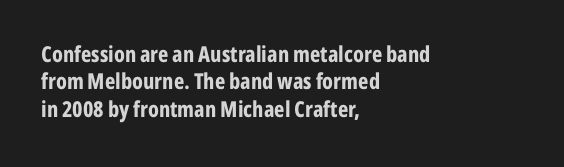
{"italic": "no", "bold": "yes", "underline": "no", "align": "left", "line_spacing_ratio": 1.24, "letter_spacing": "normal", "letter_spacing_em": 0.0, "glyph_px": 22}
